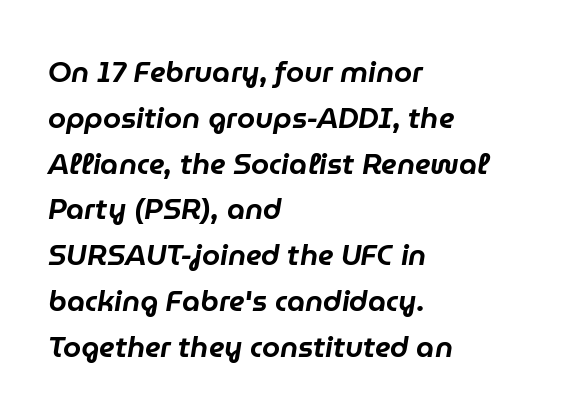
The image shows 29 px text type, italic (leaning right); set left-aligned, normal line spacing (1.58x), normal letter spacing, not underlined; low stroke contrast and a medium x-height.
